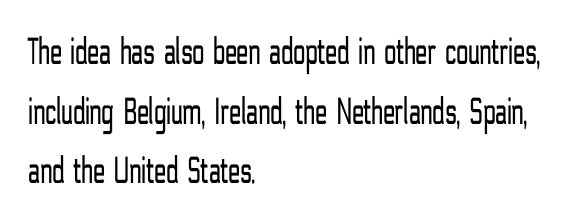
The image shows 39 px light, condensed sans-serif type, upright; set left-aligned, normal line spacing (1.53x), normal letter spacing, not underlined; low stroke contrast and a medium x-height.
